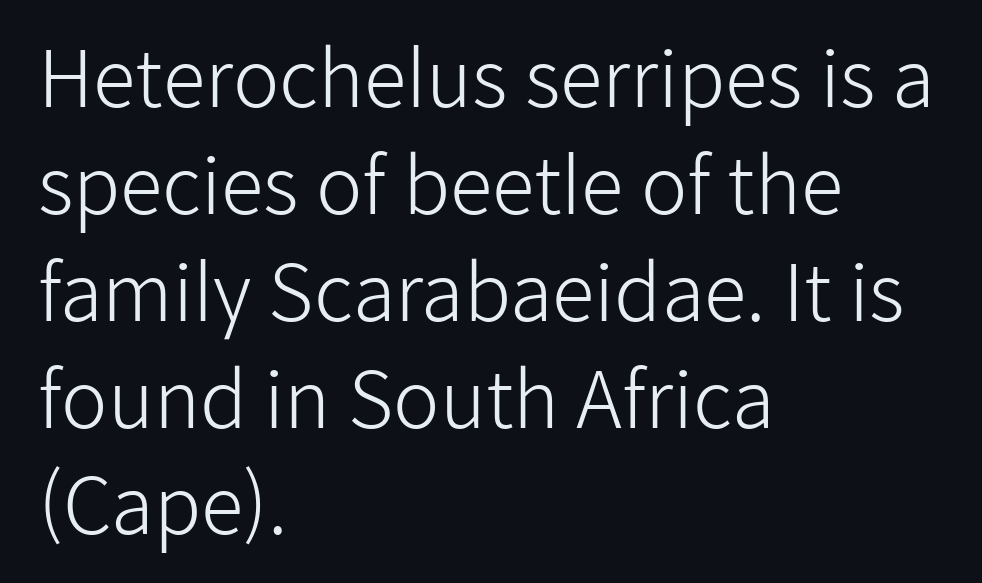
The image shows 78 px light sans-serif type, upright; set left-aligned, normal line spacing (1.37x), normal letter spacing, not underlined; low stroke contrast and a medium x-height.
